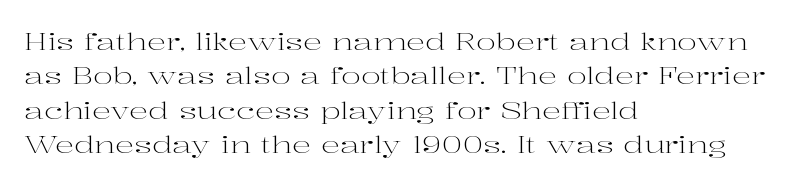
{"italic": "no", "bold": "no", "underline": "no", "align": "left", "line_spacing": "normal", "line_spacing_ratio": 1.43, "letter_spacing": "normal", "letter_spacing_em": 0.0, "glyph_px": 24}
